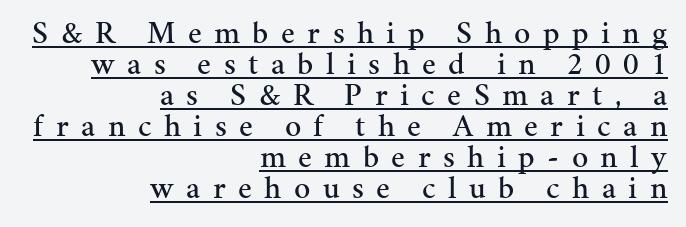
The words here are underlined. Right-aligned paragraph, ragged on the left. Successive baselines arrive quickly, one right under another. A typesetter would label this face a serif. Proportional: the letters do not fall into vertical columns. Does extra space separate the letters? Yes, quite a lot of it.
